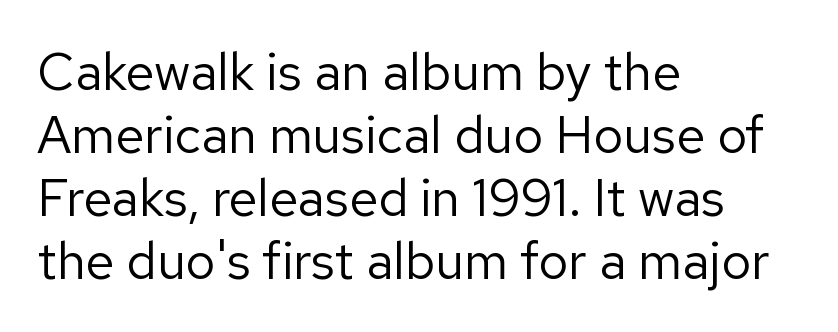
{"serif": "no", "italic": "no", "bold": "no", "weight": "regular", "width": "normal", "stroke_contrast": "low", "x_height": "medium", "monospaced": "no", "underline": "no", "align": "left", "line_spacing_ratio": 1.21, "letter_spacing": "normal", "letter_spacing_em": 0.0, "glyph_px": 52}
